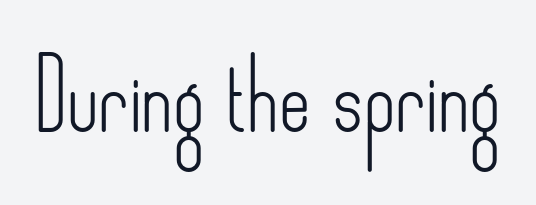
The image shows 68 px light, condensed sans-serif type, upright; set normal letter spacing, not underlined; low stroke contrast and a small x-height.
